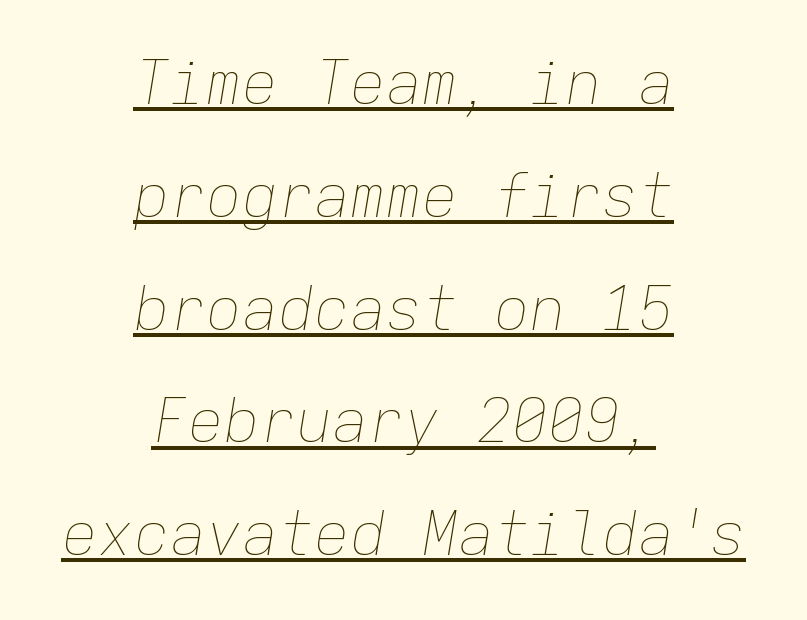
Q: Is the text bold? A: No.
Q: Is the text italic (slanted)? A: Yes, it leans right by about 9 degrees.
Q: Is the text underlined? A: Yes.
Q: How is the paragraph aligned? A: Centered.
Q: Is the spacing between letters normal or unusually wide? A: Normal.
Q: Width (condensed, normal, or wide)? A: Normal.
Q: Stroke contrast? A: Low.
Q: x-height? A: Medium.
Q: Monospaced? A: Yes.
